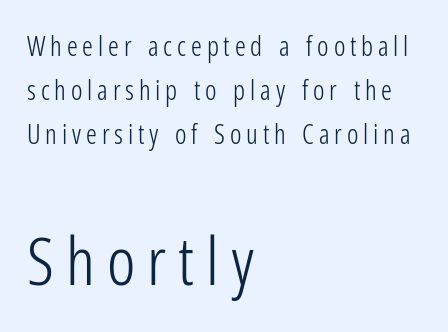
Q: Is the text bold? A: No.
Q: Is the text italic (slanted)? A: No, it is upright.
Q: Is the typeface a serif or a sans-serif typeface? A: Sans-serif.
Q: Is the text underlined? A: No.
Q: How is the paragraph aligned? A: Left-aligned.
Q: Is the spacing between lines tight, normal or loose? A: Normal.
Q: Which block of text is set in a larger size, the first (top) or the second (bottom)? A: The second (bottom) one.
Q: Width (condensed, normal, or wide)? A: Condensed.
Q: Stroke contrast? A: Low.
Q: x-height? A: Medium.
Q: Monospaced? A: No.
